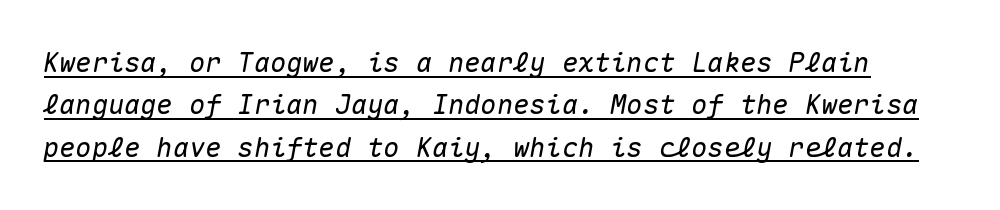
Q: Is the text italic (slanted)? A: Yes, it leans right by about 10 degrees.
Q: Is the text underlined? A: Yes.
Q: Is the spacing between letters normal or unusually wide? A: Normal.
Q: Is the spacing between lines tight, normal or loose? A: Normal.
